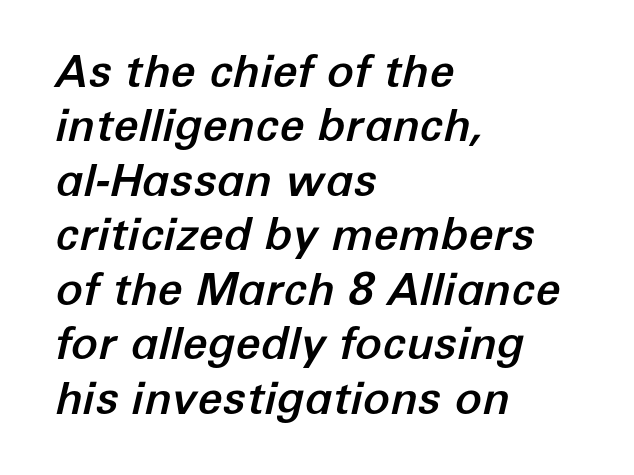
The image shows 45 px text type, italic (leaning right); set left-aligned, line spacing 1.21x, normal letter spacing, not underlined; low stroke contrast and a medium x-height.
